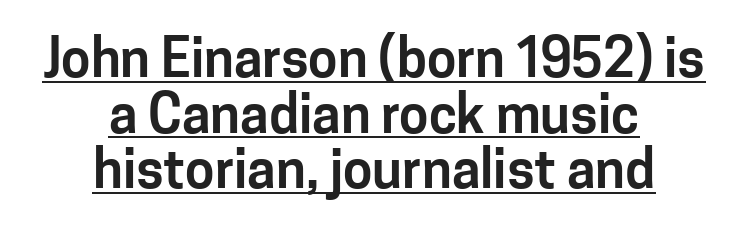
Closely set lines give the paragraph a compact silhouette. The letters sit at their default tracking, neither squeezed nor spread. Unlike a traditional serif, this face leaves its strokes unadorned. Characters remain perfectly vertical along every line. Note the varied advance widths — an 'i' is clearly narrower than an 'm'.
